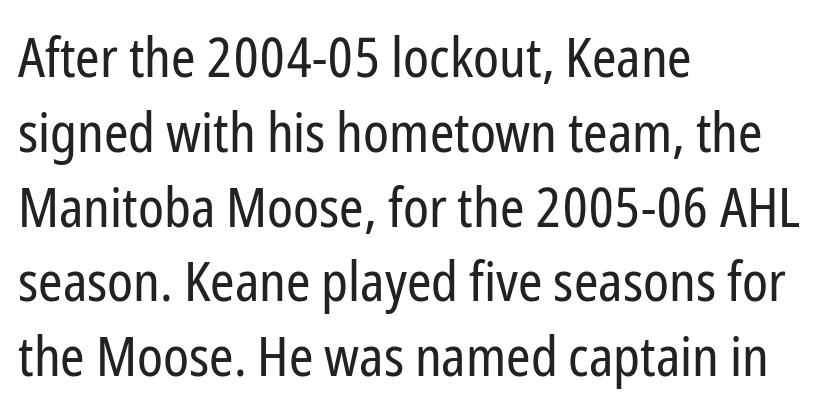
Q: Is the text bold? A: No.
Q: Is the text italic (slanted)? A: No, it is upright.
Q: Is the typeface a serif or a sans-serif typeface? A: Sans-serif.
Q: Is the text underlined? A: No.
Q: How is the paragraph aligned? A: Left-aligned.
Q: Is the spacing between letters normal or unusually wide? A: Normal.
Q: Is the spacing between lines tight, normal or loose? A: Normal.
Q: Width (condensed, normal, or wide)? A: Condensed.
Q: Stroke contrast? A: Low.
Q: x-height? A: Medium.
Q: Monospaced? A: No.
